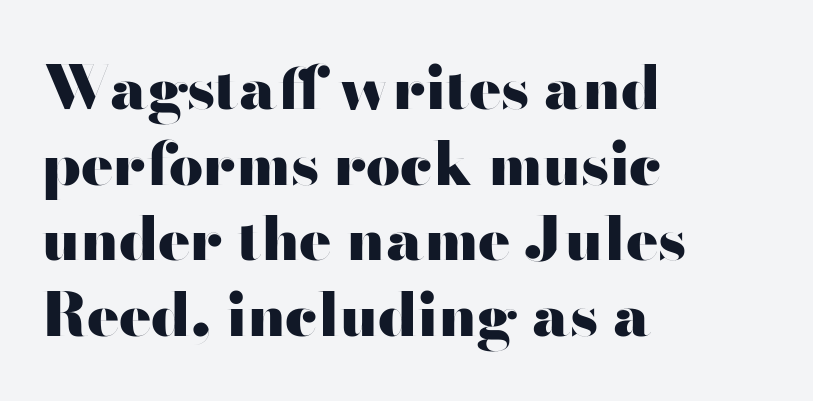
Q: Is the text bold? A: Yes.
Q: Is the text italic (slanted)? A: No, it is upright.
Q: Is the typeface a serif or a sans-serif typeface? A: Sans-serif.
Q: Is the text underlined? A: No.
Q: How is the paragraph aligned? A: Left-aligned.
Q: Is the spacing between letters normal or unusually wide? A: Normal.
Q: Is the spacing between lines tight, normal or loose? A: Normal.
Q: Width (condensed, normal, or wide)? A: Wide.
Q: Stroke contrast? A: High.
Q: x-height? A: Small.
Q: Monospaced? A: No.
